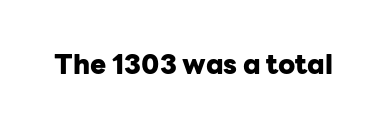
{"italic": "no", "bold": "yes", "underline": "no", "letter_spacing": "normal", "letter_spacing_em": 0.0, "glyph_px": 27}
